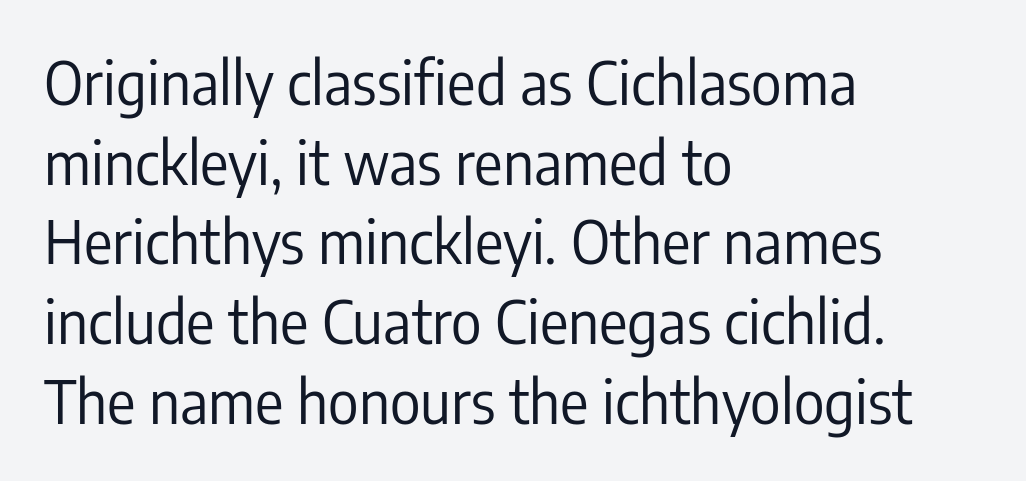
Q: Is the text bold? A: No.
Q: Is the text italic (slanted)? A: No, it is upright.
Q: Is the typeface a serif or a sans-serif typeface? A: Sans-serif.
Q: Is the text underlined? A: No.
Q: How is the paragraph aligned? A: Left-aligned.
Q: Is the spacing between letters normal or unusually wide? A: Normal.
Q: Is the spacing between lines tight, normal or loose? A: Normal.
Q: Width (condensed, normal, or wide)? A: Condensed.
Q: Stroke contrast? A: Low.
Q: x-height? A: Medium.
Q: Monospaced? A: No.
